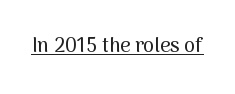
The image shows 20 px text type, upright; set normal letter spacing, underlined.
